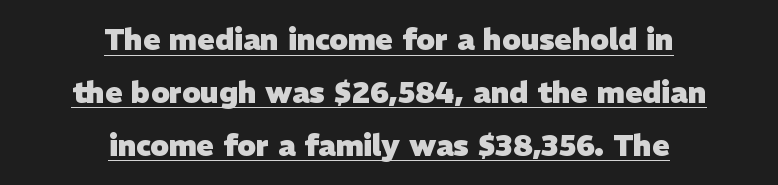
Underline: present. Horizontally, the lines are justified to the midpoint only. Default kerning and tracking; the words read as compact shapes. On the weight axis this lands at bold, roughly 700. Think of a printed novel: that variable character pitch is what you see here. Each letter's strokes conclude bluntly, with no projecting serifs.
